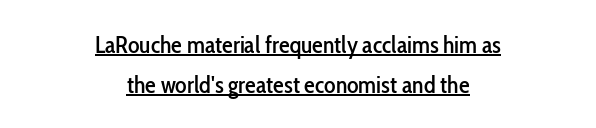
Q: Is the text italic (slanted)? A: No, it is upright.
Q: Is the text underlined? A: Yes.
Q: How is the paragraph aligned? A: Centered.
Q: Is the spacing between letters normal or unusually wide? A: Normal.
Q: Is the spacing between lines tight, normal or loose? A: Normal.
